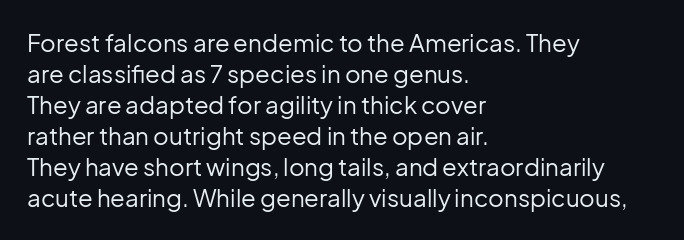
These lines keep a tight, regular rhythm from letter to letter. Notice how descenders clear the ascenders below comfortably — that's standard leading. These lines were composed using upright roman letters. One-word summary of the alignment: left. Nobody drew a line under any word here. The typesetting does not lean heavy: it is not bold.
